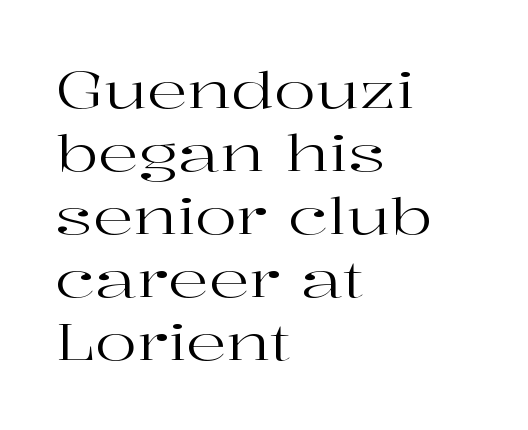
The image shows 50 px regular-weight, wide serif type, upright; set left-aligned, normal line spacing (1.26x), normal letter spacing, not underlined; high stroke contrast and a medium x-height.
